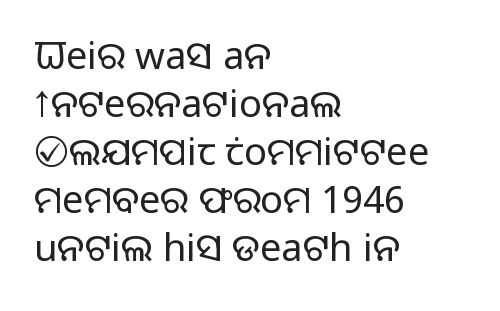
Q: Is the text bold? A: No.
Q: Is the text italic (slanted)? A: No, it is upright.
Q: Is the typeface a serif or a sans-serif typeface? A: Sans-serif.
Q: Is the text underlined? A: No.
Q: How is the paragraph aligned? A: Left-aligned.
Q: Is the spacing between letters normal or unusually wide? A: Normal.
Q: Is the spacing between lines tight, normal or loose? A: Normal.
Q: Width (condensed, normal, or wide)? A: Normal.
Q: Stroke contrast? A: Low.
Q: x-height? A: Medium.
Q: Monospaced? A: No.
